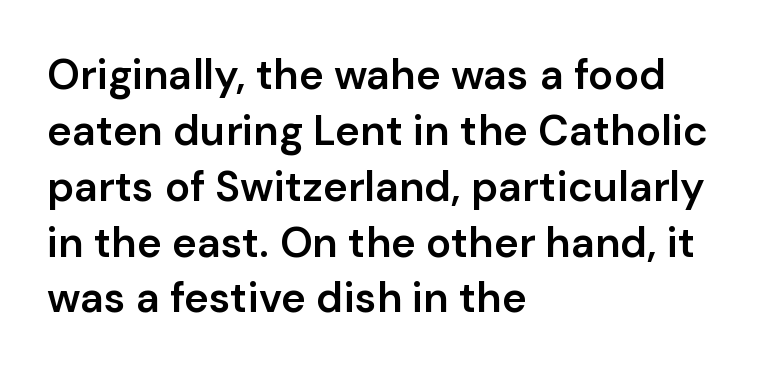
Q: Is the text bold? A: Semi-bold.
Q: Is the text italic (slanted)? A: No, it is upright.
Q: Is the typeface a serif or a sans-serif typeface? A: Sans-serif.
Q: Is the text underlined? A: No.
Q: How is the paragraph aligned? A: Left-aligned.
Q: Is the spacing between letters normal or unusually wide? A: Normal.
Q: Is the spacing between lines tight, normal or loose? A: Normal.
Q: Width (condensed, normal, or wide)? A: Normal.
Q: Stroke contrast? A: Low.
Q: x-height? A: Medium.
Q: Monospaced? A: No.
